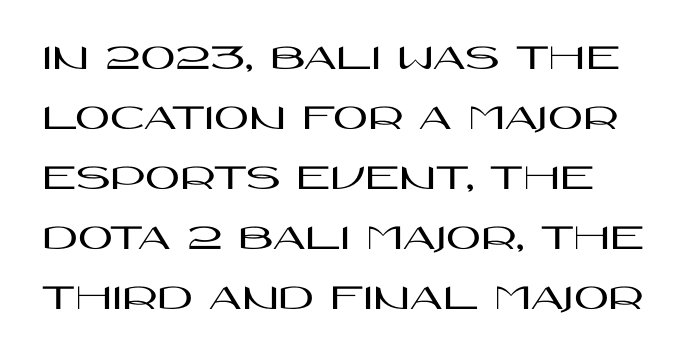
{"serif": "no", "italic": "no", "width": "wide", "stroke_contrast": "high", "x_height": "large", "monospaced": "no", "underline": "no", "line_spacing": "normal", "line_spacing_ratio": 1.58, "letter_spacing": "normal", "letter_spacing_em": 0.0, "glyph_px": 38}
